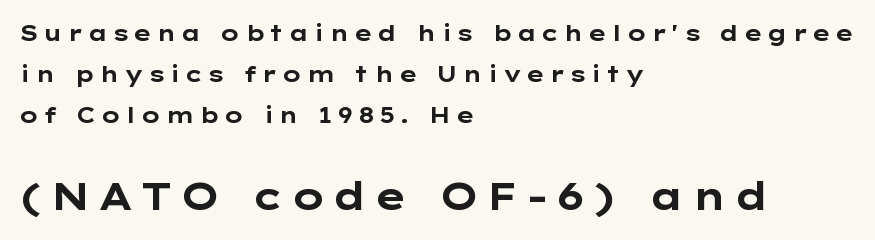
The lines are quadded left. Glance below the letters and you will spot only blank space. The designer went with a sans here, leaving each stem footless. In terms of weight, the rendering is a true, heavy bold. Posture: vertical. A student would notice the bottom passage is typeset larger than what precedes it.
